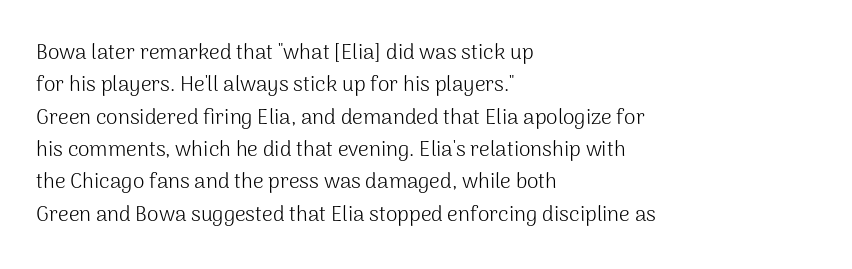
Words float on clear page, feet unadorned. Letters have the restrained weight of plain body copy at most. Horizontal alignment here is leftward, the default for most running prose. Whoever set this chose a conventional vertical rhythm. This sample uses an upright cut, with every glyph sitting square on the baseline.
